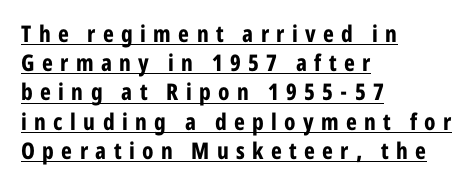
Q: Is the text bold? A: Yes.
Q: Is the text italic (slanted)? A: No, it is upright.
Q: Is the text underlined? A: Yes.
Q: How is the paragraph aligned? A: Left-aligned.
Q: Is the spacing between letters normal or unusually wide? A: Unusually wide.
Q: Is the spacing between lines tight, normal or loose? A: Normal.
